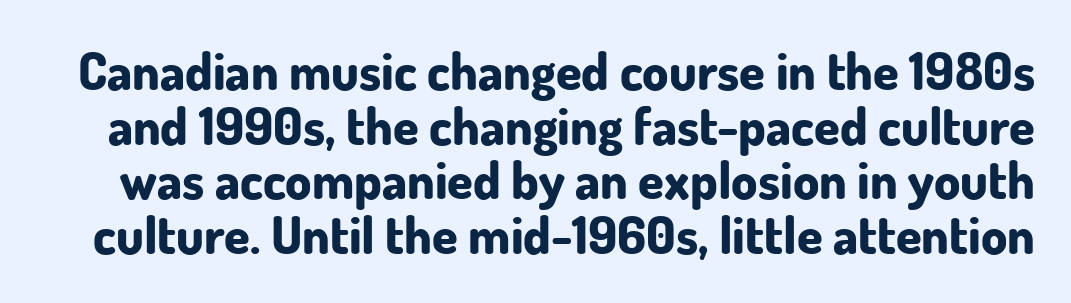
Q: Is the text bold? A: Yes.
Q: Is the text italic (slanted)? A: No, it is upright.
Q: Is the typeface a serif or a sans-serif typeface? A: Sans-serif.
Q: Is the text underlined? A: No.
Q: Is the spacing between letters normal or unusually wide? A: Normal.
Q: Is the spacing between lines tight, normal or loose? A: Tight.
Q: Width (condensed, normal, or wide)? A: Normal.
Q: Stroke contrast? A: Low.
Q: x-height? A: Small.
Q: Monospaced? A: No.
